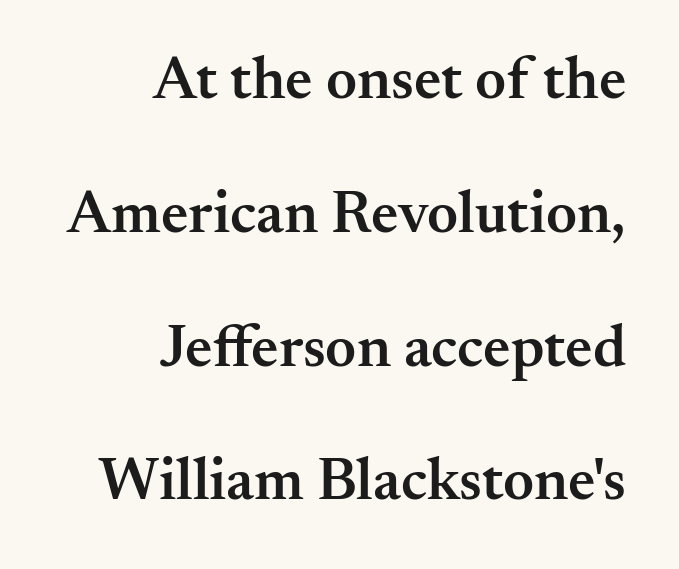
Q: Is the text bold? A: Semi-bold.
Q: Is the text italic (slanted)? A: No, it is upright.
Q: Is the typeface a serif or a sans-serif typeface? A: Serif.
Q: Is the text underlined? A: No.
Q: How is the paragraph aligned? A: Right-aligned.
Q: Is the spacing between letters normal or unusually wide? A: Normal.
Q: Is the spacing between lines tight, normal or loose? A: Loose.
Q: Width (condensed, normal, or wide)? A: Normal.
Q: Stroke contrast? A: Medium.
Q: x-height? A: Small.
Q: Monospaced? A: No.
